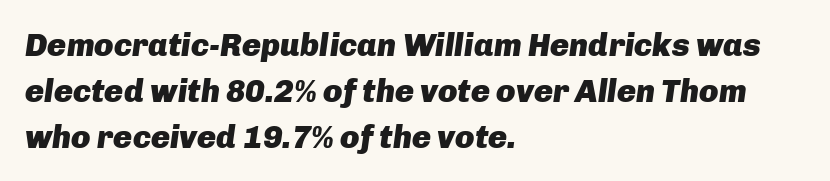
The image shows 32 px heavy type, italic (leaning right); set left-aligned, normal line spacing (1.43x), normal letter spacing, not underlined; low stroke contrast and a medium x-height.
